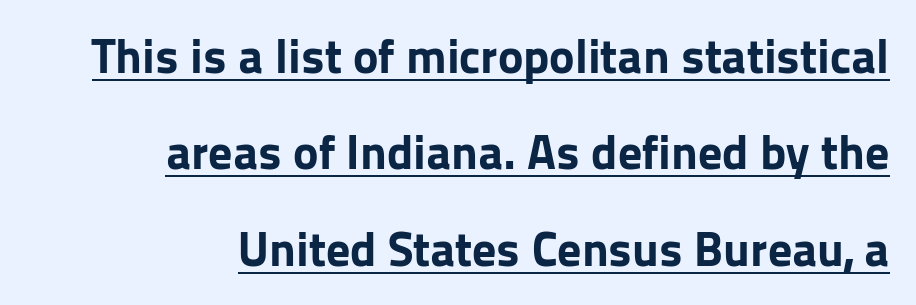
The image shows 48 px bold sans-serif type, upright; set right-aligned, loose line spacing (2.01x), normal letter spacing, underlined; low stroke contrast and a medium x-height.
